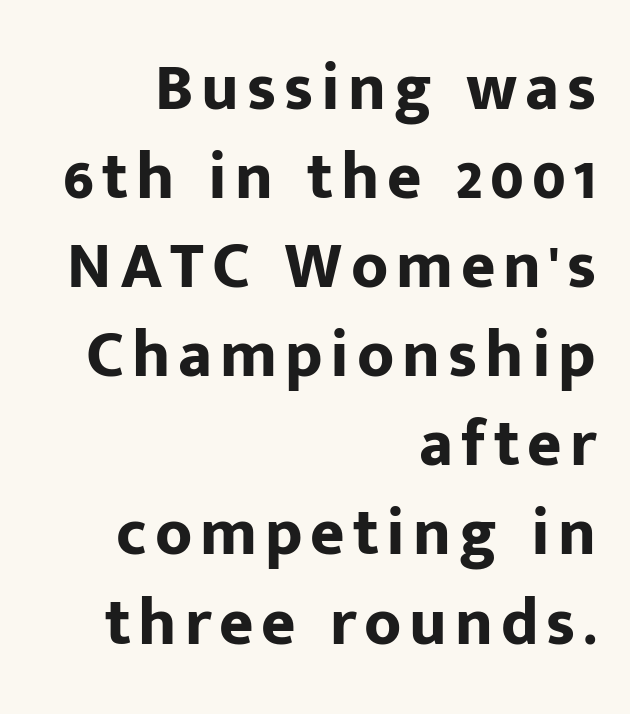
The specimen omits any rule beneath the text block's lines. Note: no serifs on the glyphs. The rendering uses natural spacing where letterforms have individual widths. These lines were composed using upright roman letters.
